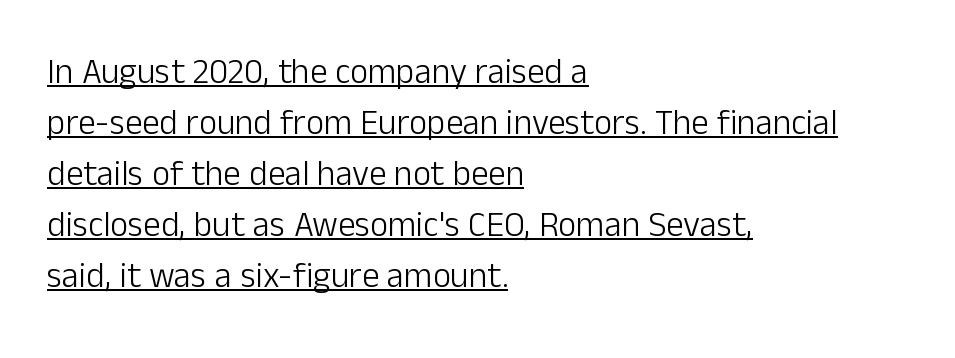
These lines keep a tight, regular rhythm from letter to letter. One-word summary of the alignment: left. Notice how the stems are strictly vertical — no italics here. Serifs: no, the terminals of the letterforms are clean. Stroke mass is kept to a normal reading level or below.
